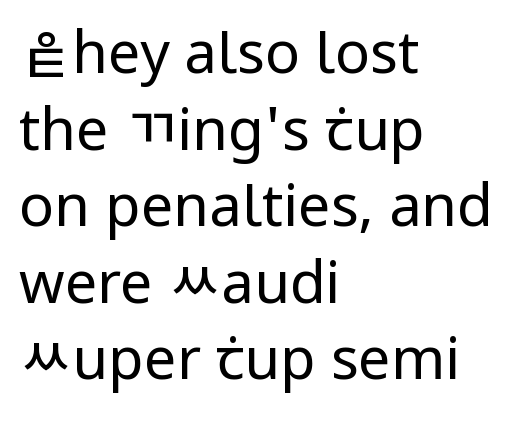
The image shows 58 px regular-weight sans-serif type, upright; set left-aligned, normal line spacing (1.32x), normal letter spacing, not underlined; low stroke contrast and a medium x-height.
